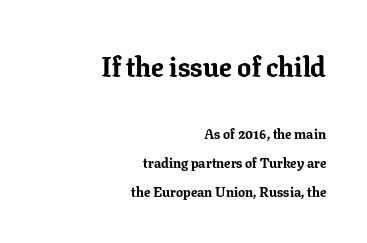
{"serif": "yes", "italic": "no", "bold": "yes", "weight": "bold", "width": "normal", "stroke_contrast": "low", "x_height": "medium", "monospaced": "no", "underline": "no", "align": "right", "line_spacing": "loose", "line_spacing_ratio": 2.06, "letter_spacing": "normal", "letter_spacing_em": 0.0, "larger_block": "first", "size_ratio": 2.0, "glyph_px": 28}
